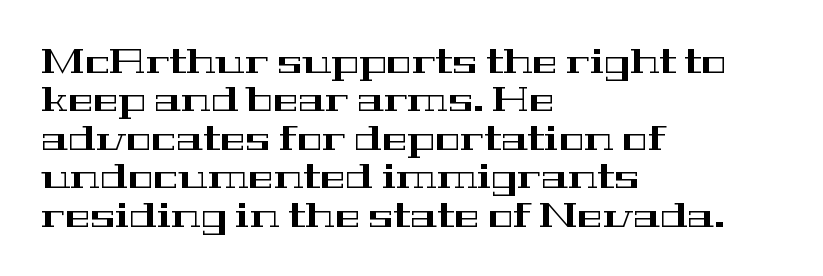
The image shows 34 px wide serif type, upright; set left-aligned, tight line spacing (1.13x), normal letter spacing, not underlined; high stroke contrast and a medium x-height.
